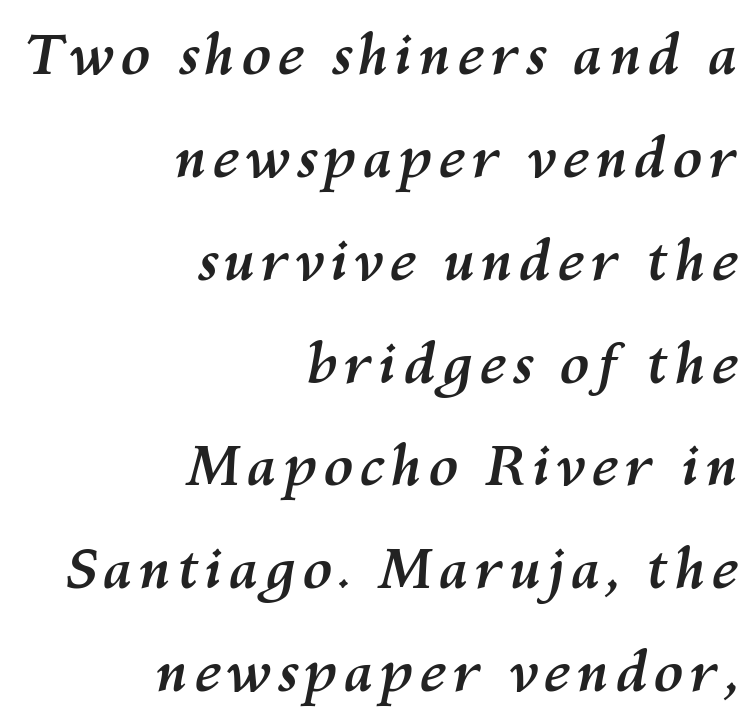
Line ends are locked; line starts wander. Weight check: bold — yes, fully. Italic: yes, the glyphs are oblique. Varying glyph widths throughout — classic text-font behaviour.
